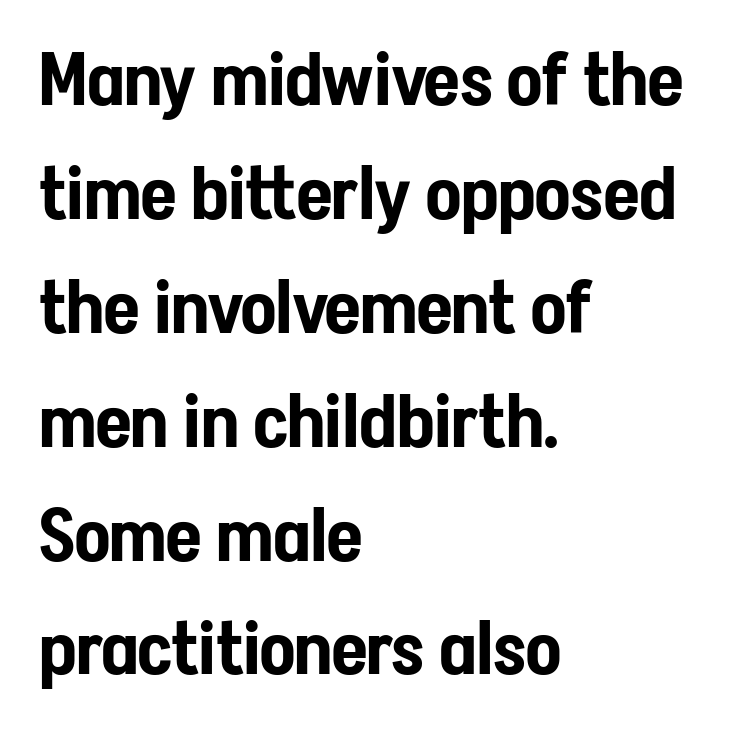
The image shows 73 px condensed sans-serif type, upright; set left-aligned, normal line spacing (1.56x), normal letter spacing, not underlined; low stroke contrast and a medium x-height.
